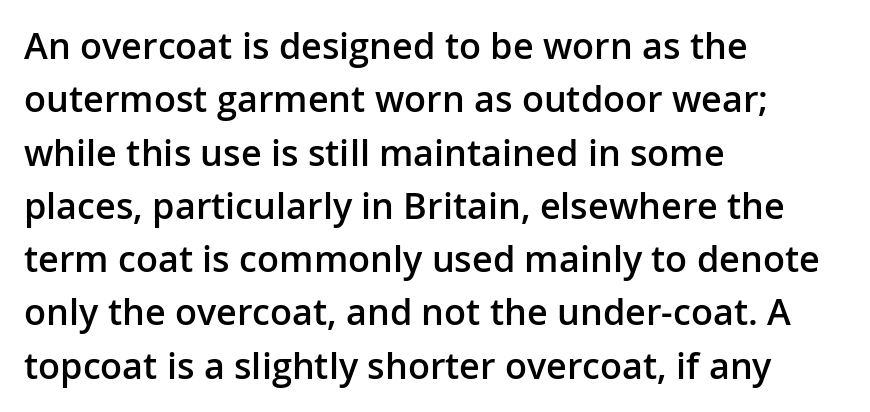
The image shows 36 px semibold sans-serif type, upright; set left-aligned, normal line spacing (1.48x), normal letter spacing, not underlined; low stroke contrast and a medium x-height.
